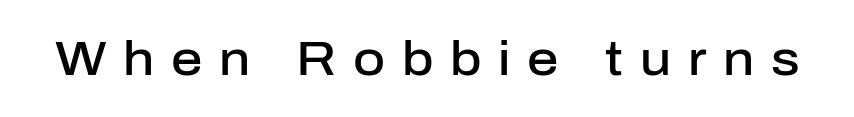
Q: Is the text bold? A: Semi-bold.
Q: Is the text italic (slanted)? A: No, it is upright.
Q: Is the typeface a serif or a sans-serif typeface? A: Sans-serif.
Q: Is the text underlined? A: No.
Q: Is the spacing between letters normal or unusually wide? A: Unusually wide.
Q: Width (condensed, normal, or wide)? A: Normal.
Q: Stroke contrast? A: Low.
Q: x-height? A: Medium.
Q: Monospaced? A: No.
